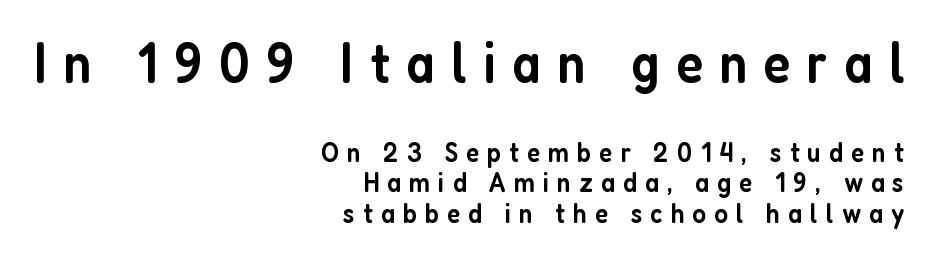
Q: Is the text bold? A: Semi-bold.
Q: Is the text italic (slanted)? A: No, it is upright.
Q: Is the typeface a serif or a sans-serif typeface? A: Sans-serif.
Q: Is the text underlined? A: No.
Q: How is the paragraph aligned? A: Right-aligned.
Q: Is the spacing between letters normal or unusually wide? A: Unusually wide.
Q: Is the spacing between lines tight, normal or loose? A: Tight.
Q: Which block of text is set in a larger size, the first (top) or the second (bottom)? A: The first (top) one.
Q: Width (condensed, normal, or wide)? A: Condensed.
Q: Stroke contrast? A: Low.
Q: x-height? A: Medium.
Q: Monospaced? A: No.
